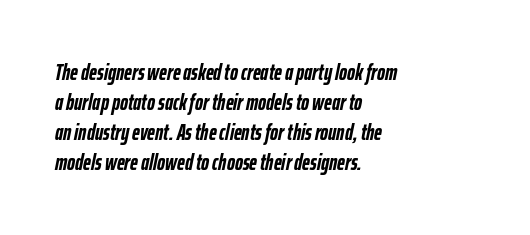
{"italic": "yes", "lean": "right", "slant_degrees": 12, "bold": "yes", "underline": "no", "align": "left", "line_spacing": "normal", "line_spacing_ratio": 1.36, "letter_spacing": "normal", "letter_spacing_em": 0.0, "glyph_px": 22}
